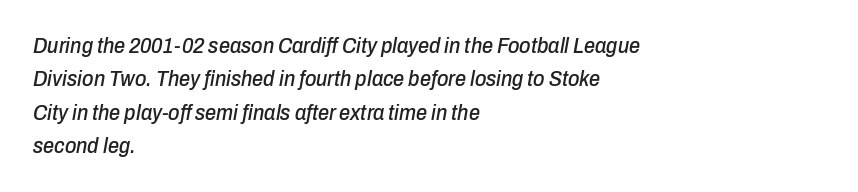
{"italic": "yes", "lean": "right", "slant_degrees": 10, "underline": "no", "align": "left", "line_spacing": "normal", "line_spacing_ratio": 1.52, "letter_spacing": "normal", "letter_spacing_em": 0.0, "glyph_px": 22}
